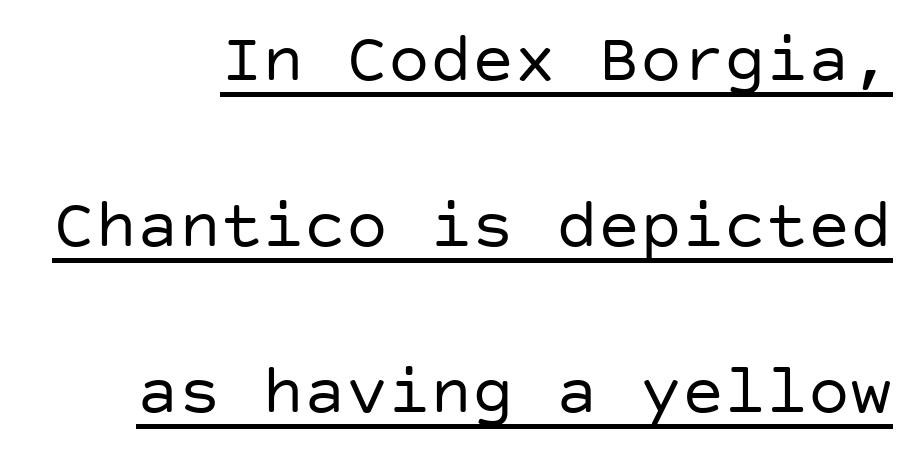
Q: Is the text bold? A: No.
Q: Is the text italic (slanted)? A: No, it is upright.
Q: Is the typeface a serif or a sans-serif typeface? A: Sans-serif.
Q: Is the text underlined? A: Yes.
Q: Is the spacing between letters normal or unusually wide? A: Normal.
Q: Is the spacing between lines tight, normal or loose? A: Loose.
Q: Width (condensed, normal, or wide)? A: Normal.
Q: Stroke contrast? A: Low.
Q: x-height? A: Large.
